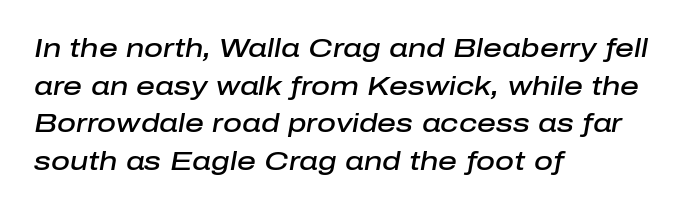
{"italic": "yes", "lean": "right", "slant_degrees": 10, "bold": "semi", "underline": "no", "align": "left", "line_spacing": "normal", "line_spacing_ratio": 1.45, "letter_spacing": "normal", "letter_spacing_em": 0.0, "glyph_px": 26}
